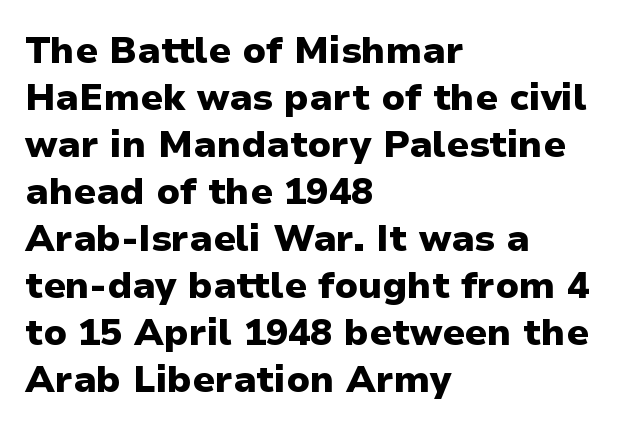
{"serif": "no", "italic": "no", "bold": "yes", "weight": "heavy", "width": "normal", "stroke_contrast": "low", "x_height": "medium", "monospaced": "no", "underline": "no", "align": "left", "line_spacing": "normal", "line_spacing_ratio": 1.27, "letter_spacing": "normal", "letter_spacing_em": 0.0, "glyph_px": 37}
